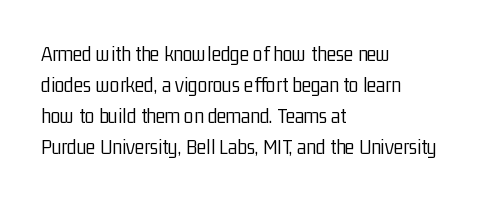
Q: Is the text bold? A: No.
Q: Is the text italic (slanted)? A: No, it is upright.
Q: Is the text underlined? A: No.
Q: How is the paragraph aligned? A: Left-aligned.
Q: Is the spacing between letters normal or unusually wide? A: Normal.
Q: Is the spacing between lines tight, normal or loose? A: Normal.
